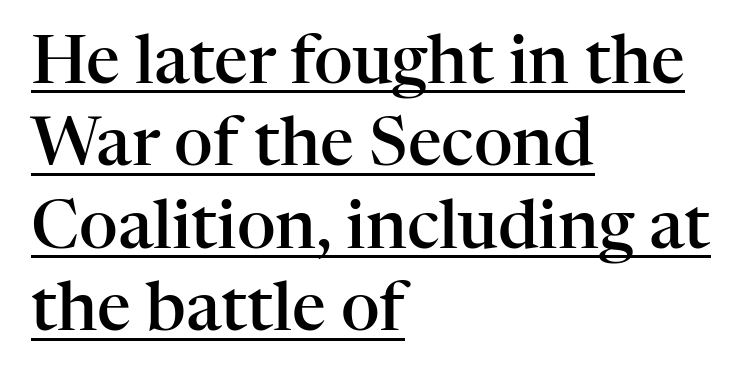
In terms of posture, this sample is upright. Every row of glyphs begins at an identical x-position on the left. Notice how a bar underscores the lettering throughout. Type style note: has serifs.
